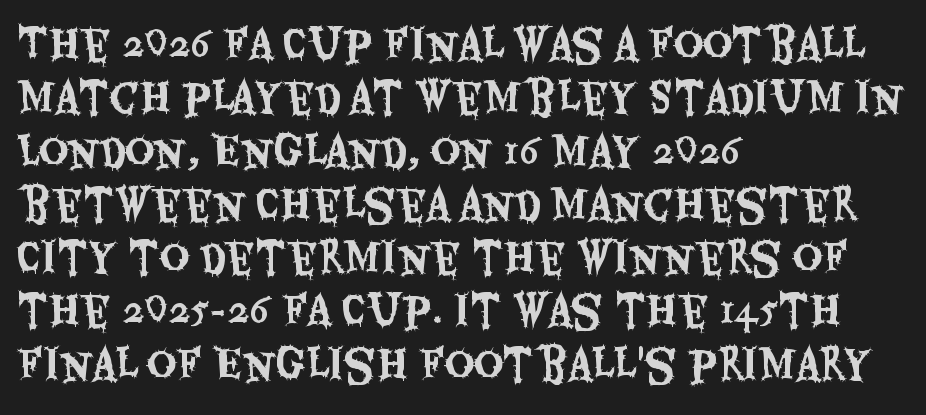
Underlining? Definitely not there. What kind of face is this? One without serifs — a sans. Ascenders rise straight up at ninety degrees. Baseline-to-baseline distance is the conventional proportion of letter height.
